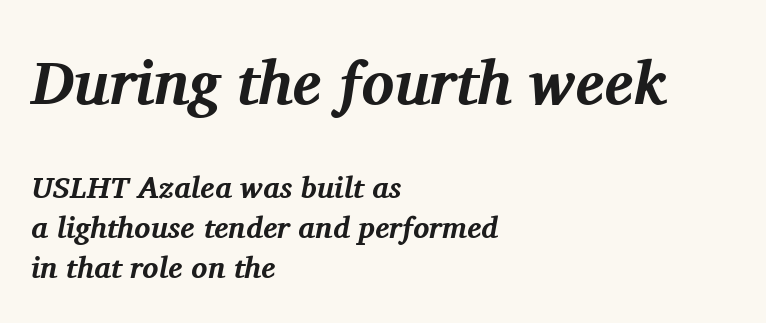
Q: Is the text bold? A: Yes.
Q: Is the text italic (slanted)? A: Yes, it leans right by about 11 degrees.
Q: Is the typeface a serif or a sans-serif typeface? A: Serif.
Q: Is the text underlined? A: No.
Q: How is the paragraph aligned? A: Left-aligned.
Q: Is the spacing between letters normal or unusually wide? A: Normal.
Q: Is the spacing between lines tight, normal or loose? A: Normal.
Q: Which block of text is set in a larger size, the first (top) or the second (bottom)? A: The first (top) one.
Q: Width (condensed, normal, or wide)? A: Normal.
Q: Stroke contrast? A: Medium.
Q: x-height? A: Medium.
Q: Monospaced? A: No.
